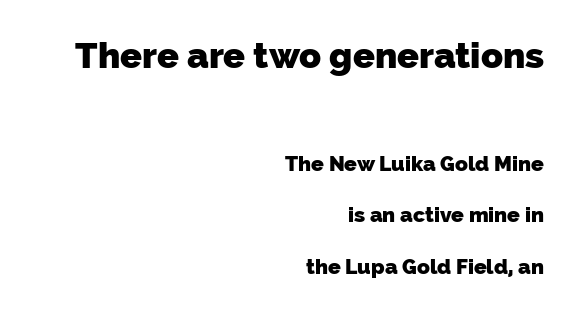
The face used here is a sans, in the tradition of grotesques and geometrics. Character widths vary here, with narrow letters taking less room than wide ones. The earlier block is typeset at a bigger size than the later block. Unmarked baselines from the first word to the last. Characters follow at the spacing the type designer built in. Each glyph is drawn with heavy, bold strokes.
